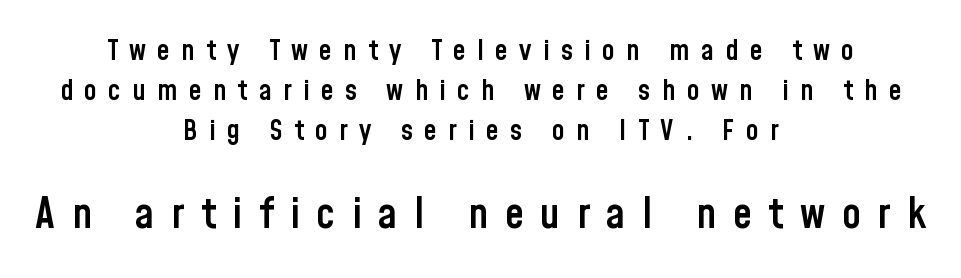
The letters carry no serifs — their stems end cleanly without finishing strokes. Note the varied advance widths — an 'i' is clearly narrower than an 'm'. A somewhat darkened texture: the type is semibold rather than bold. The zone under the glyphs is completely vacant. Posture: straight, roman, zero tilt.
